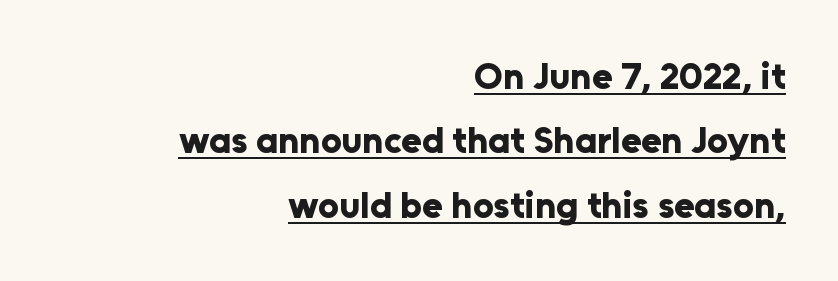
{"serif": "no", "italic": "no", "bold": "yes", "weight": "bold", "width": "normal", "stroke_contrast": "low", "x_height": "medium", "monospaced": "no", "underline": "yes", "align": "right", "line_spacing_ratio": 1.74, "letter_spacing": "normal", "letter_spacing_em": 0.0, "glyph_px": 37}
